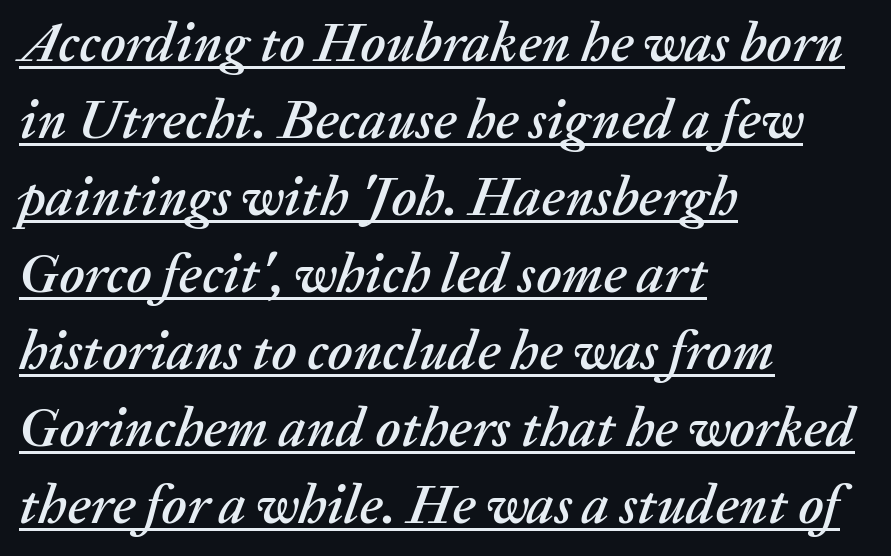
{"italic": "yes", "lean": "right", "slant_degrees": 20, "width": "normal", "stroke_contrast": "medium", "x_height": "medium", "monospaced": "no", "underline": "yes", "align": "left", "line_spacing": "normal", "line_spacing_ratio": 1.4, "letter_spacing": "normal", "letter_spacing_em": 0.0, "glyph_px": 55}
